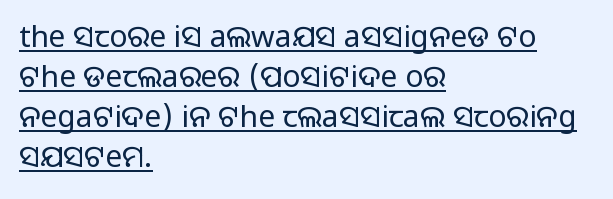
The type sits square on the baseline with zero lean. Each new line begins a customary step beneath the previous one. The compositor pushed each line to the left boundary. The font family rendered here belongs to the sans-serif group. Is this a fixed-width face? No — the glyphs have proportional, varying widths.
